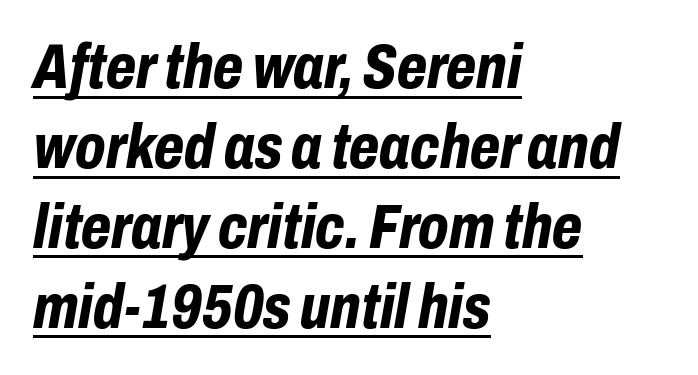
{"italic": "yes", "lean": "right", "slant_degrees": 10, "bold": "yes", "weight": "bold", "width": "condensed", "stroke_contrast": "low", "x_height": "medium", "monospaced": "no", "underline": "yes", "align": "left", "line_spacing": "normal", "line_spacing_ratio": 1.29, "letter_spacing": "normal", "letter_spacing_em": 0.0, "glyph_px": 62}
